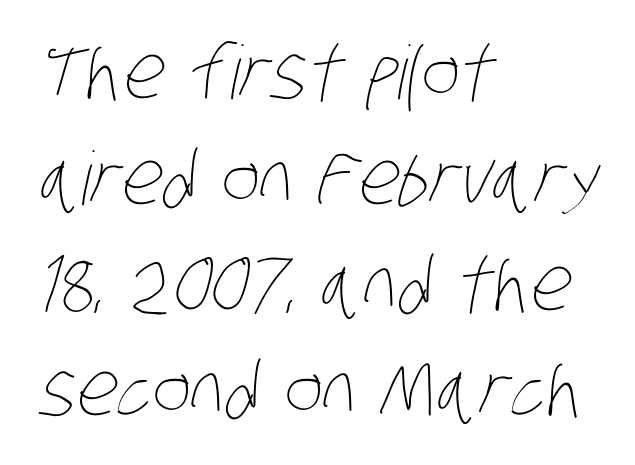
The image shows 74 px thin, condensed type; set left-aligned, normal line spacing (1.43x), normal letter spacing, not underlined; low stroke contrast and a large x-height.
